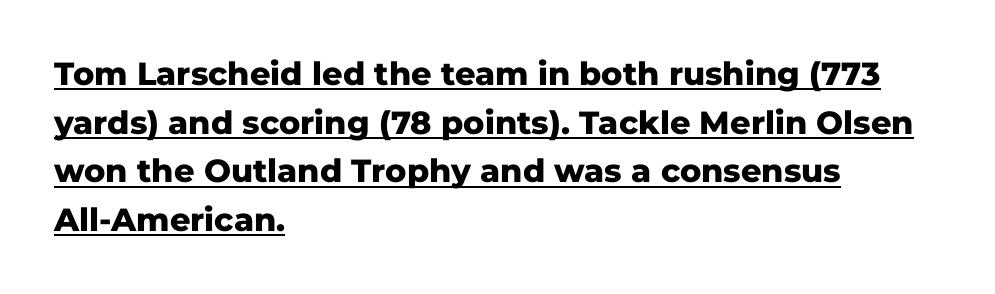
Q: Is the text bold? A: Yes.
Q: Is the text italic (slanted)? A: No, it is upright.
Q: Is the typeface a serif or a sans-serif typeface? A: Sans-serif.
Q: Is the text underlined? A: Yes.
Q: How is the paragraph aligned? A: Left-aligned.
Q: Is the spacing between letters normal or unusually wide? A: Normal.
Q: Is the spacing between lines tight, normal or loose? A: Normal.
Q: Width (condensed, normal, or wide)? A: Normal.
Q: Stroke contrast? A: Low.
Q: x-height? A: Medium.
Q: Monospaced? A: No.
